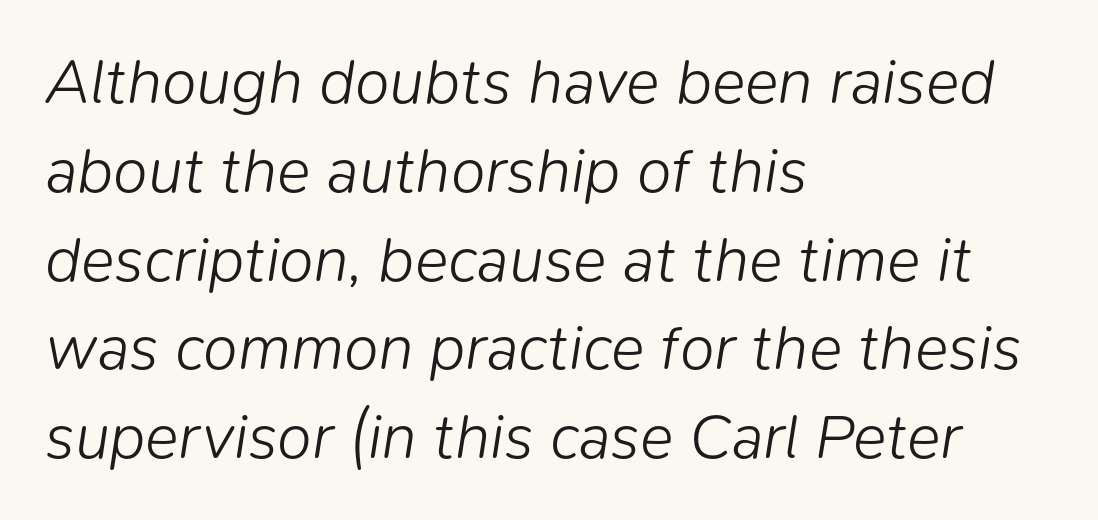
The line texture is even and compact thanks to regular tracking. Which margin do the lines hug? The left one — the right edge is uneven. The letterforms sit at book weight or below. Lines of text with bare space underneath.
